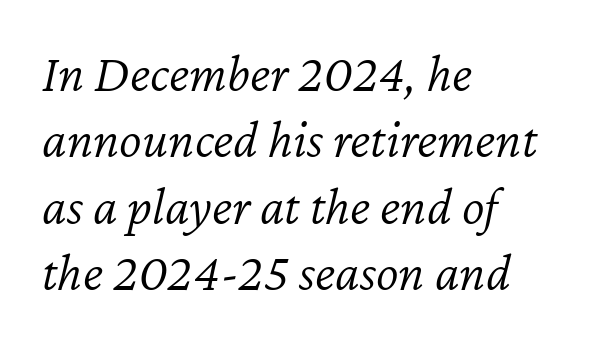
The passage shown leans; its letterforms are oblique. The letters sit at their default tracking, neither squeezed nor spread. Reading down the block, your eye returns to a fixed left position each line. Type without underlining.
